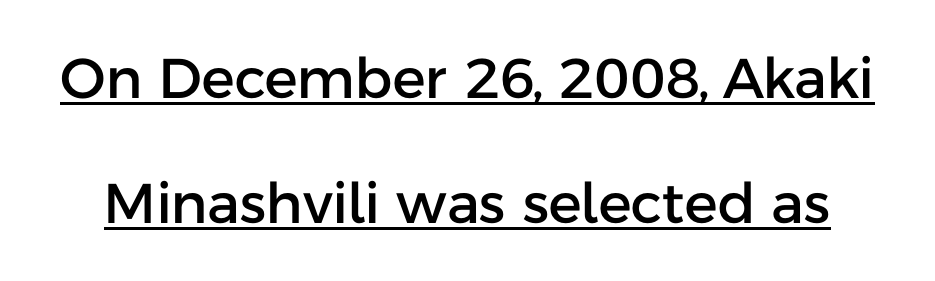
{"serif": "no", "italic": "no", "width": "normal", "stroke_contrast": "low", "x_height": "medium", "monospaced": "no", "underline": "yes", "line_spacing": "loose", "line_spacing_ratio": 2.23, "letter_spacing": "normal", "letter_spacing_em": 0.0, "glyph_px": 56}
